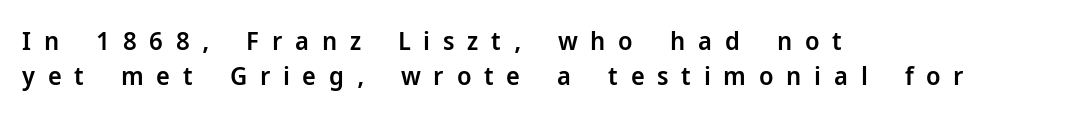
Summary of weight: moderately heavy, a semibold. The lettering holds an erect, upright posture throughout. The setting favours the left margin, as ordinary paragraphs usually do. Quick note: underline off. Normally led — the rows are evenly, conventionally spaced. What stands out about the letter spacing? Its width — letters are far apart.
